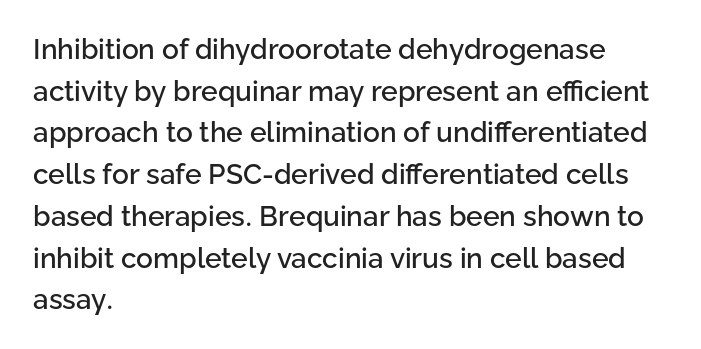
Do the letters lean? They stand straight. The space between consecutive lines is moderate. The letterforms sit shoulder to shoulder at normal distance. These lines are rendered in a variable-pitch font. Bare-footed words on every line.
